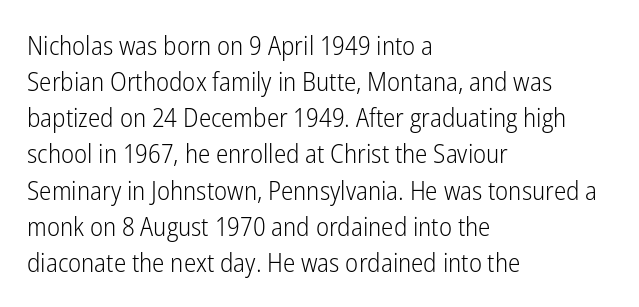
Q: Is the text bold? A: No.
Q: Is the text italic (slanted)? A: No, it is upright.
Q: Is the text underlined? A: No.
Q: How is the paragraph aligned? A: Left-aligned.
Q: Is the spacing between letters normal or unusually wide? A: Normal.
Q: Is the spacing between lines tight, normal or loose? A: Normal.
